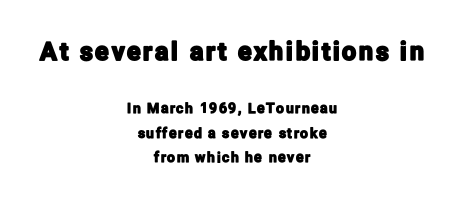
The image shows 25 px text type, upright; set centered, line spacing 1.76x, not underlined; the first (top) block is 1.79x larger.
